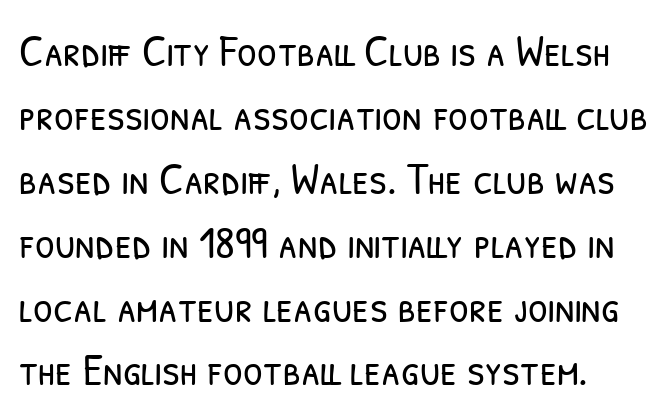
The image shows 45 px light, condensed sans-serif type; set normal line spacing (1.42x), normal letter spacing, not underlined; low stroke contrast and a medium x-height.
